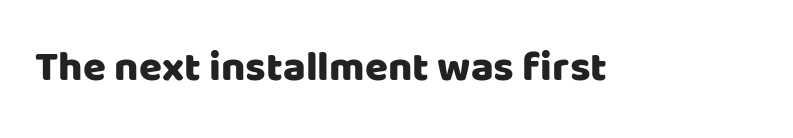
The image shows 42 px sans-serif type, upright; set normal letter spacing, not underlined; low stroke contrast and a large x-height.
